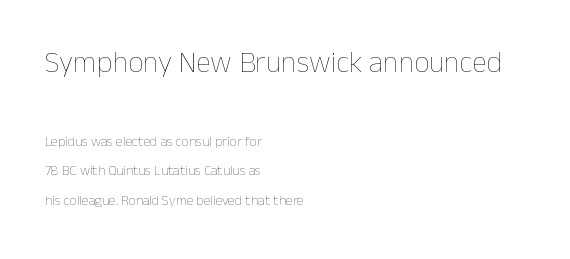
The text block is weighted toward the left margin, trailing off unevenly rightward. The lettering stays uniformly vertical, giving the passage a roman look. The glyphs are unaccompanied by any horizontal stroke below them. Tracking value appears to be zero — textbook default spacing. Think of a printed novel: that variable character pitch is what you see here.
